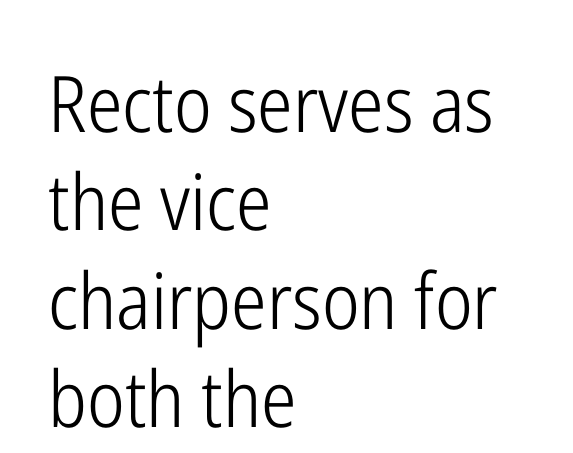
Q: Is the text bold? A: No.
Q: Is the text italic (slanted)? A: No, it is upright.
Q: Is the typeface a serif or a sans-serif typeface? A: Sans-serif.
Q: Is the text underlined? A: No.
Q: How is the paragraph aligned? A: Left-aligned.
Q: Is the spacing between letters normal or unusually wide? A: Normal.
Q: Is the spacing between lines tight, normal or loose? A: Normal.
Q: Width (condensed, normal, or wide)? A: Condensed.
Q: Stroke contrast? A: Low.
Q: x-height? A: Medium.
Q: Monospaced? A: No.
